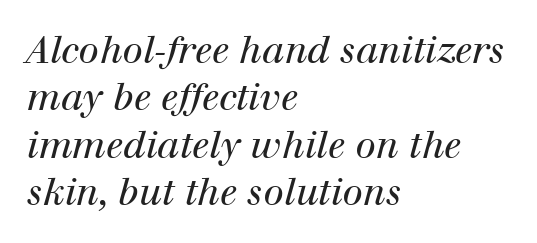
The image shows 37 px regular-weight serif type, italic (leaning right); set left-aligned, normal line spacing (1.28x), normal letter spacing, not underlined; high stroke contrast and a medium x-height.
